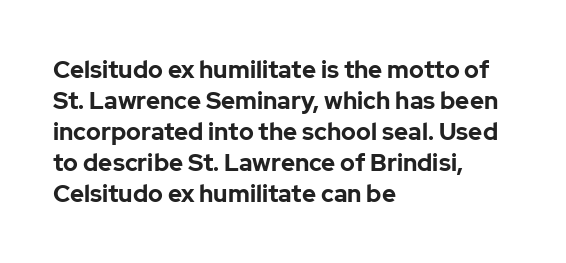
If you measured baseline to baseline, you'd find a middling distance. The specimen reads as upright at a glance. Glyph-to-glyph distance matches everyday printed text. Heavy, bold letterforms. Each row of text sits above clean, open space.
